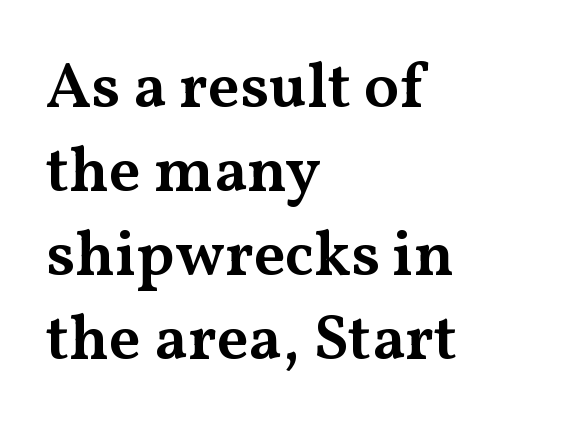
Q: Is the text bold? A: Semi-bold.
Q: Is the text italic (slanted)? A: No, it is upright.
Q: Is the typeface a serif or a sans-serif typeface? A: Serif.
Q: Is the text underlined? A: No.
Q: How is the paragraph aligned? A: Left-aligned.
Q: Is the spacing between letters normal or unusually wide? A: Normal.
Q: Is the spacing between lines tight, normal or loose? A: Normal.
Q: Width (condensed, normal, or wide)? A: Wide.
Q: Stroke contrast? A: Medium.
Q: x-height? A: Medium.
Q: Monospaced? A: No.
